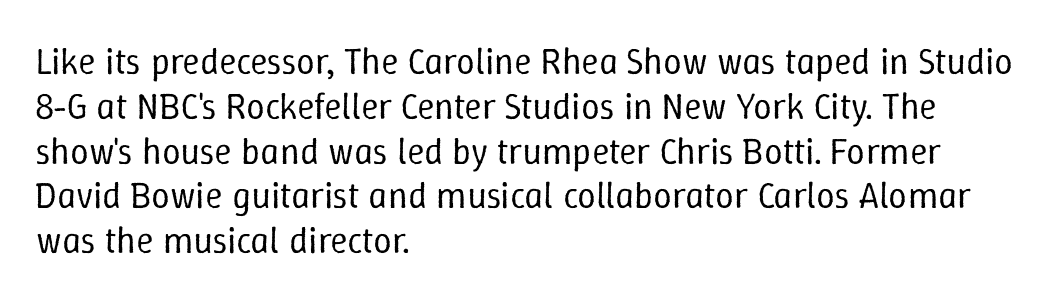
The image shows 37 px regular-weight type, upright; set left-aligned, line spacing 1.21x, normal letter spacing, not underlined; low stroke contrast and a medium x-height.
